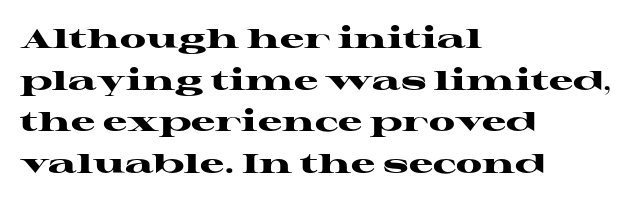
Q: Is the text bold? A: Yes.
Q: Is the text italic (slanted)? A: No, it is upright.
Q: Is the text underlined? A: No.
Q: How is the paragraph aligned? A: Left-aligned.
Q: Is the spacing between letters normal or unusually wide? A: Normal.
Q: Is the spacing between lines tight, normal or loose? A: Normal.
